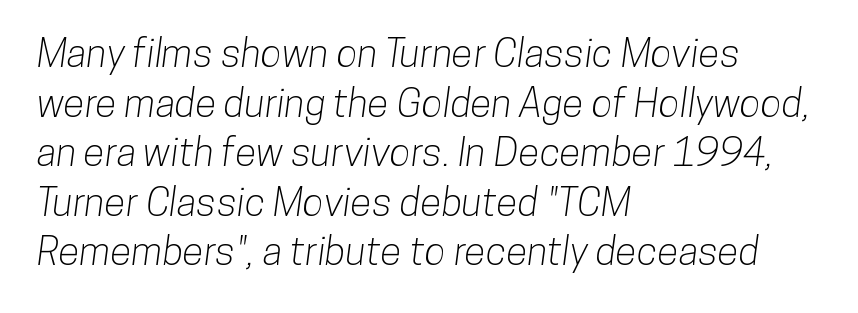
Looks like regular typesetting: each glyph gets only the width it needs. What kind of face is this? One without serifs — a sans. Notice how the passage keeps a crisp vertical edge on the left only. The letters sit at their default tracking, neither squeezed nor spread. Clear beneath every line of the passage. The rendering uses a moderate line-height, typical for paragraphs.
